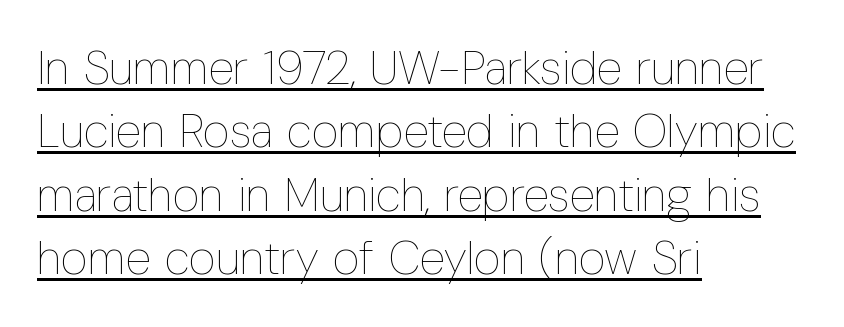
The image shows 47 px thin, condensed type, upright; set left-aligned, normal line spacing (1.35x), normal letter spacing, underlined; low stroke contrast and a medium x-height.
